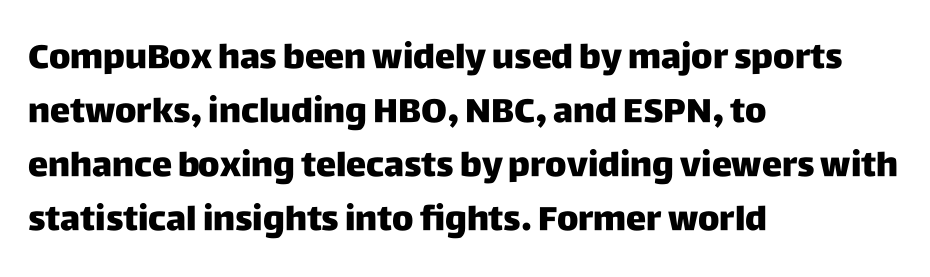
The image shows 34 px sans-serif type, upright; set left-aligned, normal line spacing (1.59x), normal letter spacing, not underlined; low stroke contrast and a large x-height.
